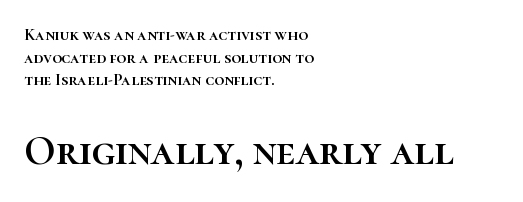
Note the varied advance widths — an 'i' is clearly narrower than an 'm'. This rendering uses left alignment, leaving the right contour irregular. Words appear dense and cohesive because spacing is normal. Vertical strokes here are truly vertical.
